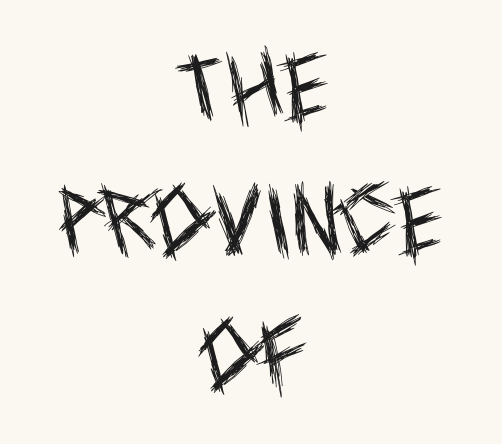
The image shows 77 px regular-weight, condensed sans-serif type, upright; set centered, line spacing 1.74x, normal letter spacing, not underlined; a large x-height.
